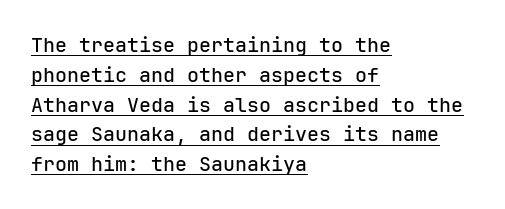
The image shows 20 px text type, upright; set left-aligned, normal line spacing (1.49x), normal letter spacing, underlined.
